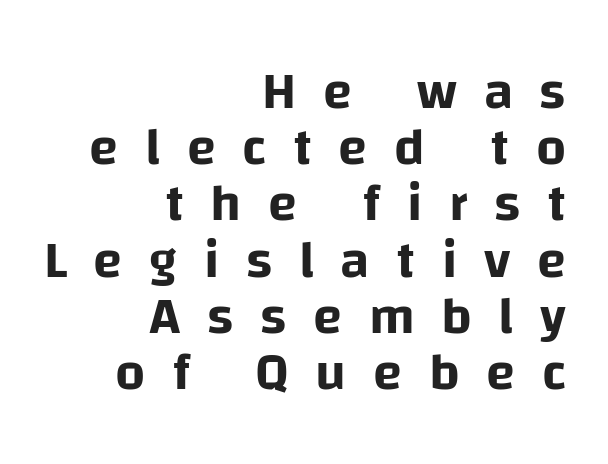
{"serif": "no", "italic": "no", "width": "normal", "stroke_contrast": "low", "x_height": "large", "monospaced": "no", "underline": "no", "align": "right", "line_spacing": "tight", "line_spacing_ratio": 1.06, "letter_spacing": "wide", "letter_spacing_em": 0.5, "glyph_px": 53}
